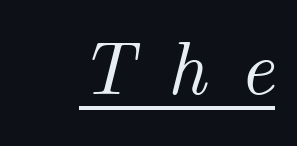
Q: Is the text italic (slanted)? A: Yes, it leans right by about 14 degrees.
Q: Is the text underlined? A: Yes.
Q: Is the spacing between letters normal or unusually wide? A: Unusually wide.
Q: Width (condensed, normal, or wide)? A: Normal.
Q: Stroke contrast? A: Medium.
Q: x-height? A: Small.
Q: Monospaced? A: No.
